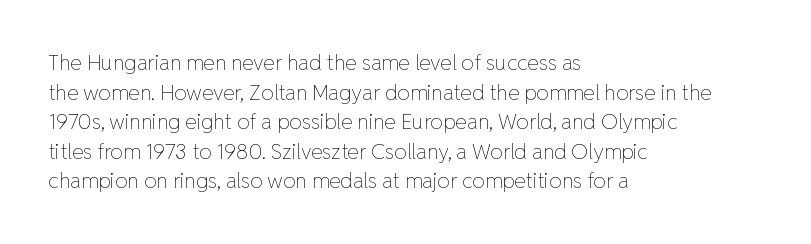
The image shows 21 px text type, upright; set left-aligned, normal line spacing (1.41x), normal letter spacing, not underlined.
